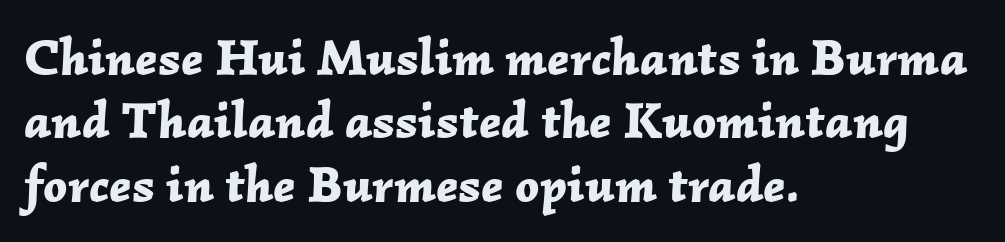
Q: Is the text bold? A: Yes.
Q: Is the text italic (slanted)? A: Yes, it leans right by about 2 degrees.
Q: Is the text underlined? A: No.
Q: How is the paragraph aligned? A: Left-aligned.
Q: Is the spacing between letters normal or unusually wide? A: Normal.
Q: Width (condensed, normal, or wide)? A: Normal.
Q: Stroke contrast? A: Low.
Q: x-height? A: Medium.
Q: Monospaced? A: No.
